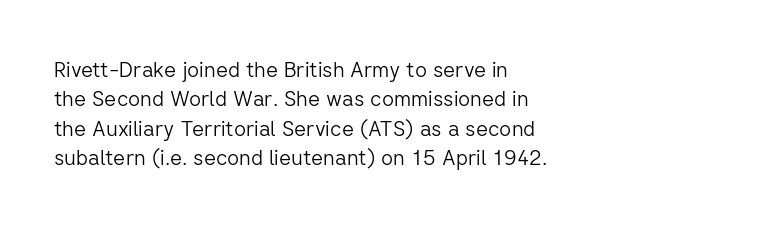
{"italic": "no", "bold": "no", "underline": "no", "align": "left", "line_spacing": "normal", "line_spacing_ratio": 1.4, "letter_spacing": "normal", "letter_spacing_em": 0.0, "glyph_px": 21}
